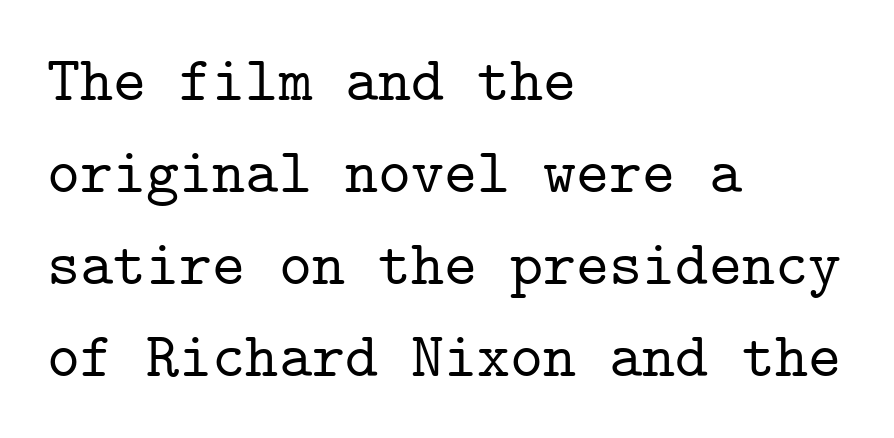
Looks like terminal output: every glyph gets an equal slot. Rendered with straight, roman letterforms. Here the glyphs are tracked normally, forming tight word shapes. This rendering uses left alignment, leaving the right contour irregular. Stroke terminals: seriffed.
